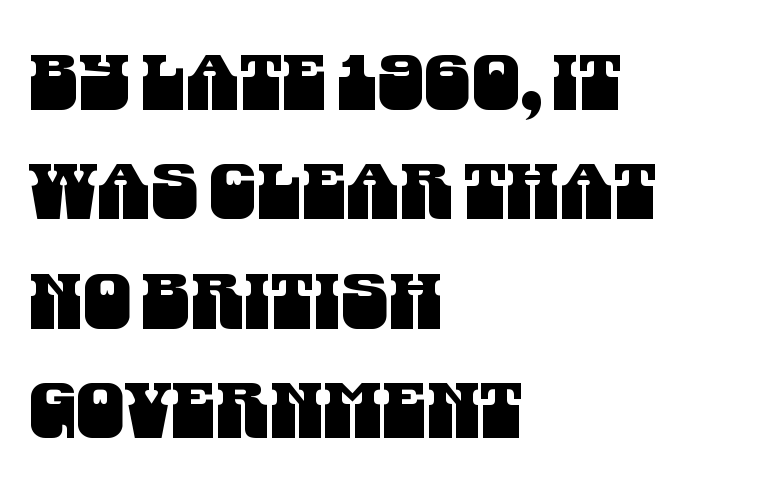
{"serif": "no", "width": "condensed", "stroke_contrast": "medium", "x_height": "large", "monospaced": "no", "underline": "no", "align": "left", "line_spacing": "normal", "line_spacing_ratio": 1.42, "letter_spacing": "normal", "letter_spacing_em": 0.0, "glyph_px": 77}
